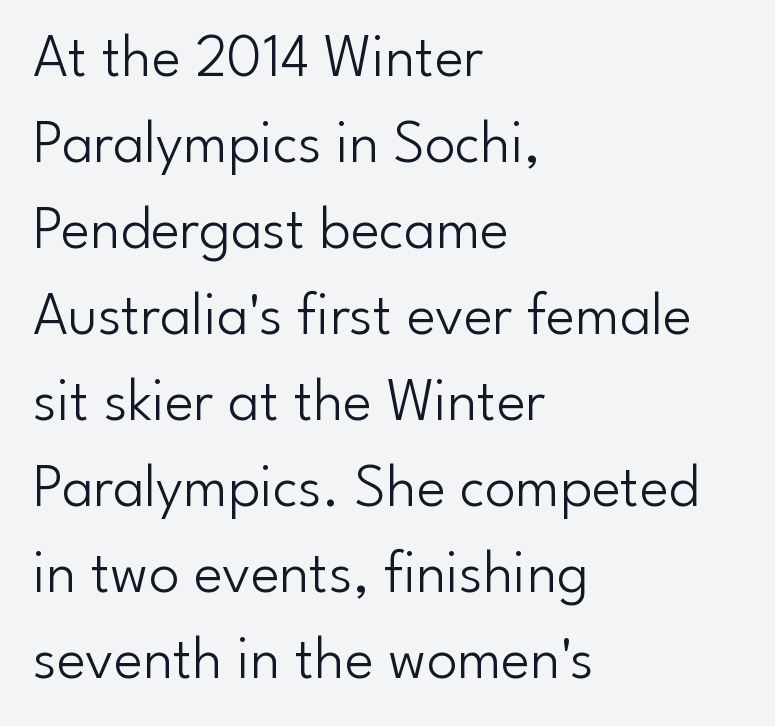
Q: Is the text bold? A: No.
Q: Is the text italic (slanted)? A: No, it is upright.
Q: Is the typeface a serif or a sans-serif typeface? A: Sans-serif.
Q: Is the text underlined? A: No.
Q: How is the paragraph aligned? A: Left-aligned.
Q: Is the spacing between letters normal or unusually wide? A: Normal.
Q: Is the spacing between lines tight, normal or loose? A: Normal.
Q: Width (condensed, normal, or wide)? A: Normal.
Q: Stroke contrast? A: Low.
Q: x-height? A: Small.
Q: Monospaced? A: No.
